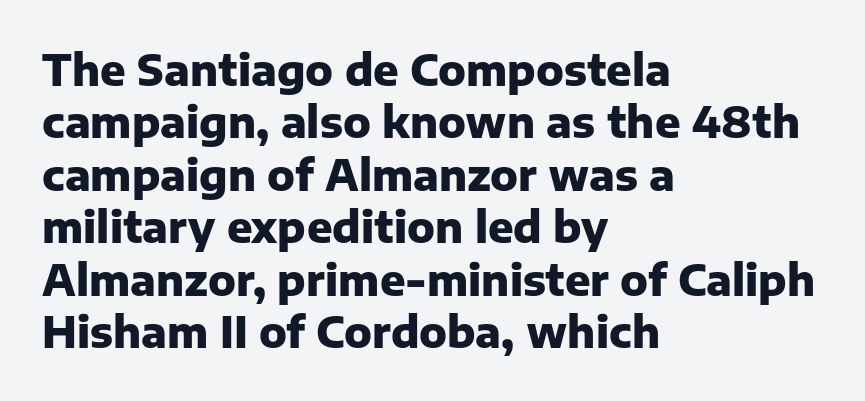
The image shows 42 px heavy sans-serif type, upright; set left-aligned, normal line spacing (1.25x), normal letter spacing, not underlined; low stroke contrast and a medium x-height.
